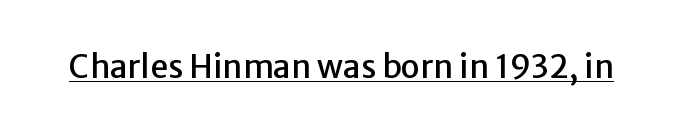
{"serif": "no", "italic": "no", "width": "normal", "stroke_contrast": "low", "x_height": "medium", "monospaced": "no", "underline": "yes", "letter_spacing": "normal", "letter_spacing_em": 0.0, "glyph_px": 32}
